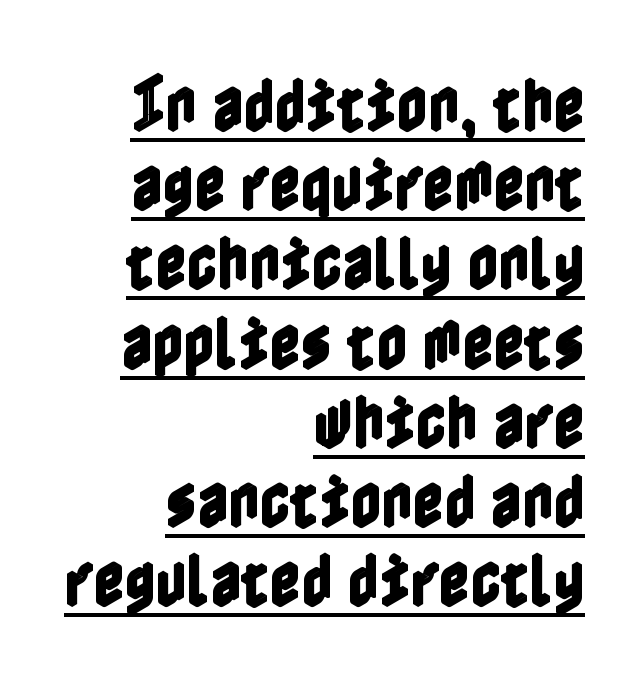
Q: Is the text italic (slanted)? A: No, it is upright.
Q: Is the text underlined? A: Yes.
Q: How is the paragraph aligned? A: Right-aligned.
Q: Is the spacing between letters normal or unusually wide? A: Normal.
Q: Is the spacing between lines tight, normal or loose? A: Normal.
Q: Width (condensed, normal, or wide)? A: Condensed.
Q: x-height? A: Medium.
